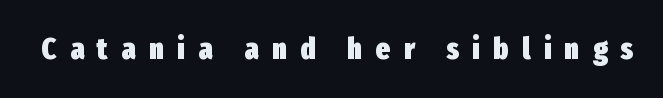
The image shows 31 px heavy, condensed sans-serif type, upright; set unusually wide letter spacing (+0.43 em), not underlined; low stroke contrast and a medium x-height.
